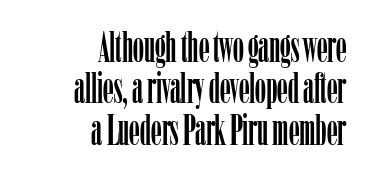
The image shows 43 px condensed serif type, upright; set right-aligned, tight line spacing (0.96x), normal letter spacing, not underlined; low stroke contrast and a medium x-height.
